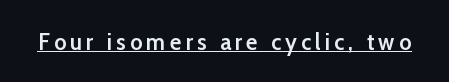
The image shows 24 px text type, upright; set underlined.
